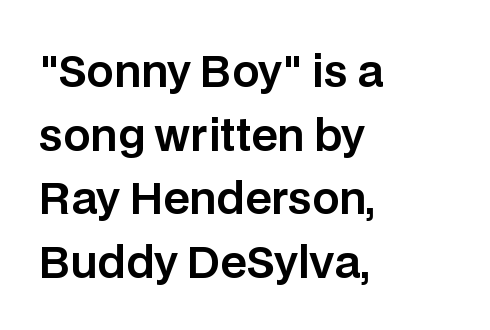
The image shows 43 px sans-serif type, upright; set left-aligned, normal line spacing (1.48x), normal letter spacing, not underlined; low stroke contrast and a large x-height.
